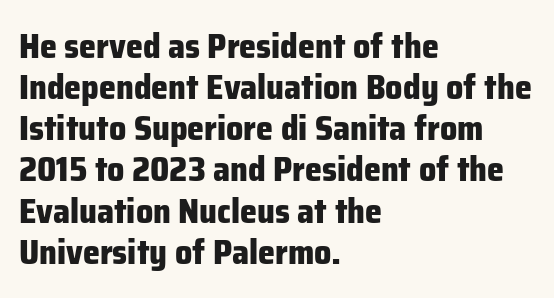
Q: Is the text bold? A: Yes.
Q: Is the text italic (slanted)? A: No, it is upright.
Q: Is the typeface a serif or a sans-serif typeface? A: Sans-serif.
Q: Is the text underlined? A: No.
Q: How is the paragraph aligned? A: Left-aligned.
Q: Is the spacing between letters normal or unusually wide? A: Normal.
Q: Width (condensed, normal, or wide)? A: Normal.
Q: Stroke contrast? A: Low.
Q: x-height? A: Medium.
Q: Monospaced? A: No.
